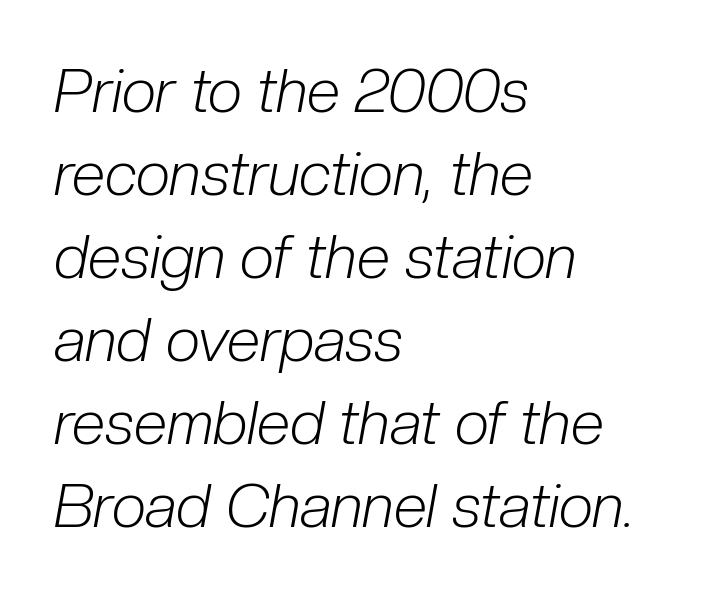
{"italic": "yes", "lean": "right", "slant_degrees": 10, "bold": "no", "weight": "light", "width": "condensed", "stroke_contrast": "low", "x_height": "medium", "monospaced": "no", "underline": "no", "align": "left", "line_spacing": "normal", "line_spacing_ratio": 1.36, "letter_spacing": "normal", "letter_spacing_em": 0.0, "glyph_px": 61}
